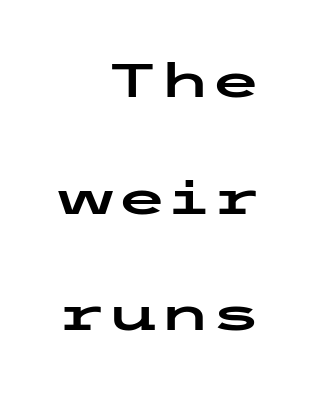
No word sits above an underline. The ragged edge is on the left, which tells us the setting is flush right. A typesetter would mark this as roman, not italic. Leading is clearly above the norm, producing a sparse column. No feet cap the strokes, marking this as sans-serif type. Compared with typical body copy, the letter spacing here is the same.
